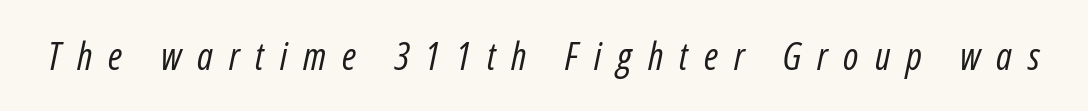
Q: Is the text bold? A: No.
Q: Is the text italic (slanted)? A: Yes, it leans right by about 12 degrees.
Q: Is the text underlined? A: No.
Q: Is the spacing between letters normal or unusually wide? A: Unusually wide.
Q: Width (condensed, normal, or wide)? A: Condensed.
Q: Stroke contrast? A: Low.
Q: x-height? A: Medium.
Q: Monospaced? A: No.
